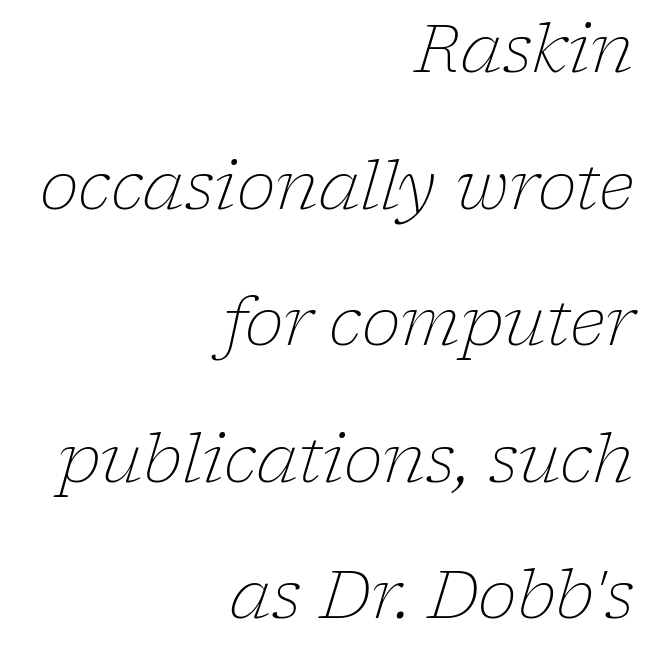
{"serif": "yes", "italic": "yes", "lean": "right", "slant_degrees": 17, "bold": "no", "weight": "light", "width": "normal", "stroke_contrast": "low", "x_height": "medium", "monospaced": "no", "underline": "no", "align": "right", "line_spacing": "loose", "line_spacing_ratio": 2.07, "letter_spacing": "normal", "letter_spacing_em": 0.0, "glyph_px": 66}
